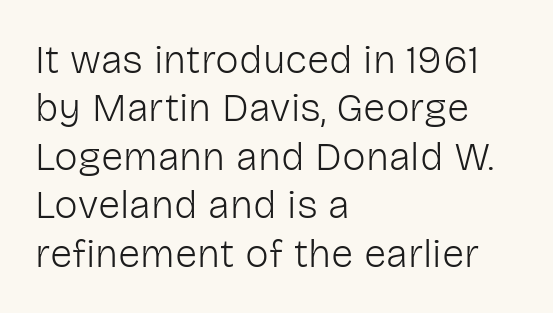
The image shows 40 px light sans-serif type, upright; set left-aligned, line spacing 1.21x, normal letter spacing, not underlined; low stroke contrast and a medium x-height.
